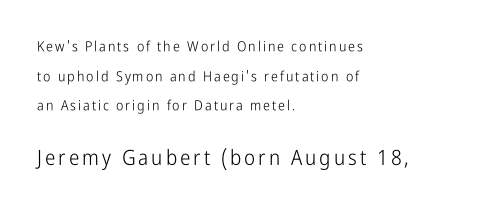
Does the copy run flush right? No — it runs flush left. The line-height multiplier appears high, well above default. Notice how the stems are strictly vertical — no italics here. The gap between lines stays unmarked. The more generous point size was reserved for the lower chunk. Stems and bowls with no extra thickness — not bold.
